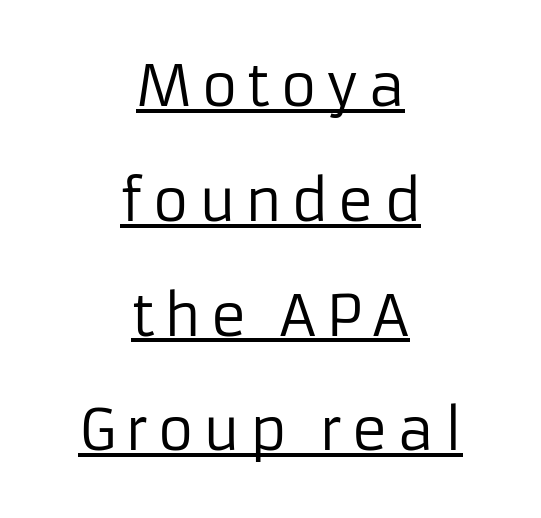
Airy leading. The passage shown is typeset with a sans-serif family. The typesetting does not lean heavy: it is not bold. Is this a fixed-width face? No — the glyphs have proportional, varying widths. Underline: present.
